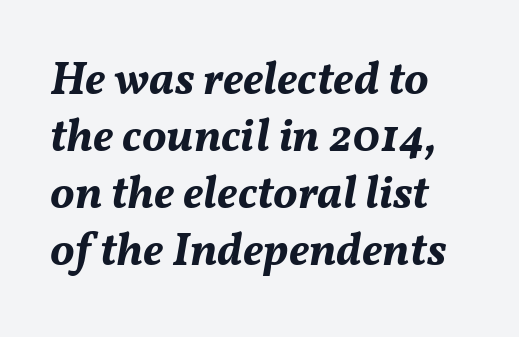
{"italic": "yes", "lean": "right", "slant_degrees": 11, "bold": "yes", "weight": "bold", "width": "normal", "stroke_contrast": "medium", "x_height": "medium", "monospaced": "no", "underline": "no", "line_spacing_ratio": 1.24, "letter_spacing": "normal", "letter_spacing_em": 0.0, "glyph_px": 46}
